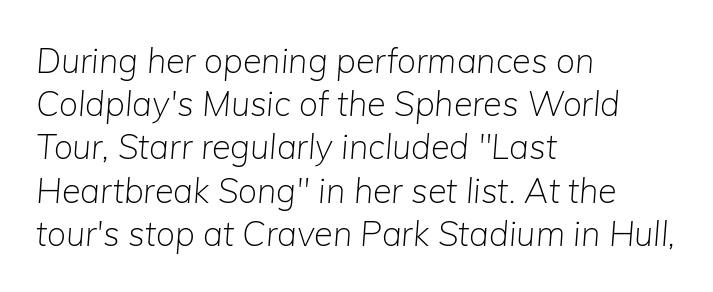
The image shows 34 px light type, italic (leaning right); set left-aligned, normal line spacing (1.27x), normal letter spacing, not underlined; low stroke contrast and a medium x-height.
